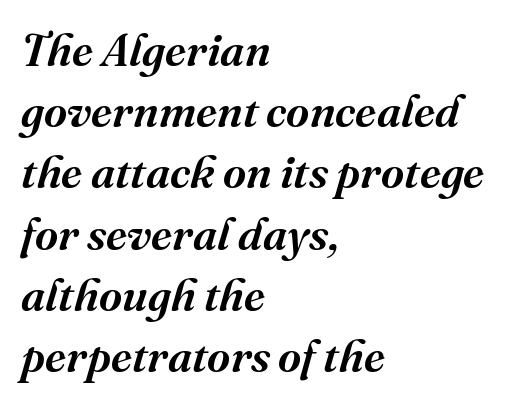
{"serif": "yes", "italic": "yes", "lean": "right", "slant_degrees": 16, "bold": "semi", "weight": "semibold", "width": "normal", "stroke_contrast": "medium", "x_height": "medium", "monospaced": "no", "underline": "no", "align": "left", "line_spacing": "normal", "line_spacing_ratio": 1.36, "letter_spacing": "normal", "letter_spacing_em": 0.0, "glyph_px": 45}
